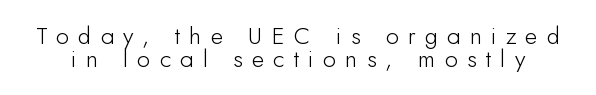
Q: Is the text italic (slanted)? A: No, it is upright.
Q: Is the text underlined? A: No.
Q: Is the spacing between letters normal or unusually wide? A: Unusually wide.
Q: Is the spacing between lines tight, normal or loose? A: Tight.
